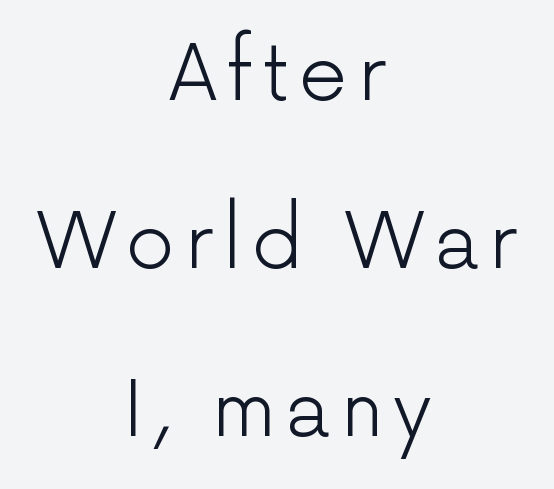
This is not heavy type; no bold has been used. Leading is clearly above the norm, producing a sparse column. The lettering holds an erect, upright posture throughout. The zone under the glyphs is completely vacant. The letters advance in unequal steps, a hallmark of proportional type.
